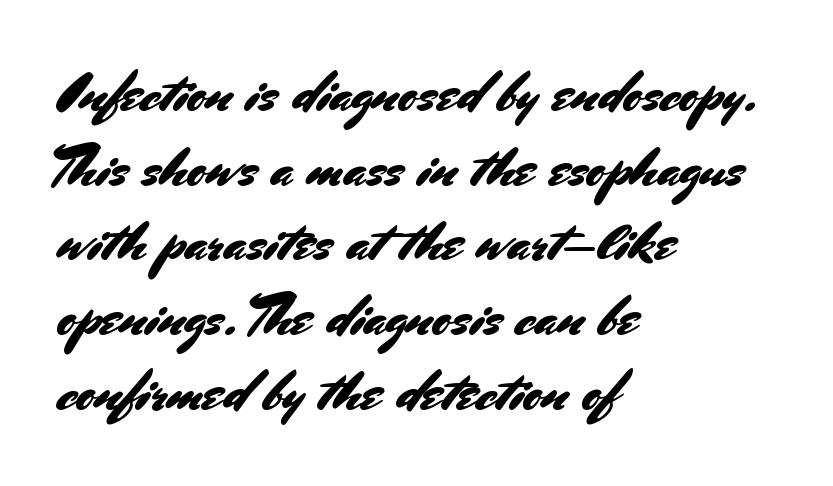
Q: Is the text italic (slanted)? A: Yes.
Q: Is the typeface a serif or a sans-serif typeface? A: Sans-serif.
Q: Is the text underlined? A: No.
Q: How is the paragraph aligned? A: Left-aligned.
Q: Is the spacing between letters normal or unusually wide? A: Normal.
Q: Is the spacing between lines tight, normal or loose? A: Normal.
Q: Width (condensed, normal, or wide)? A: Normal.
Q: Stroke contrast? A: Medium.
Q: x-height? A: Small.
Q: Monospaced? A: No.
